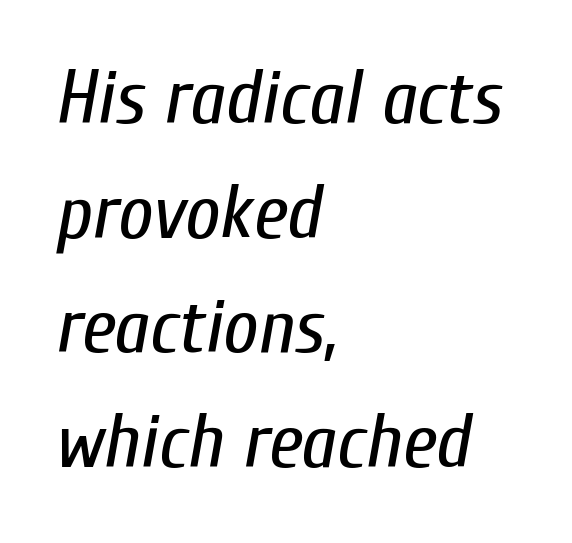
The image shows 77 px regular-weight, condensed type, italic (leaning right); set left-aligned, normal line spacing (1.49x), normal letter spacing, not underlined; low stroke contrast and a medium x-height.
